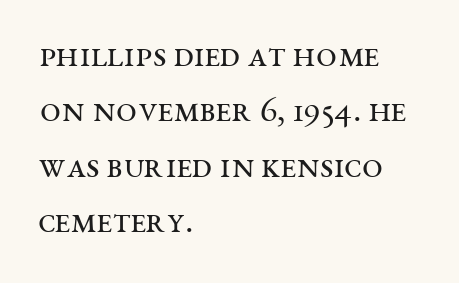
The image shows 37 px regular-weight, wide serif type, upright; set left-aligned, normal line spacing (1.5x), normal letter spacing, not underlined; medium stroke contrast and a large x-height.
